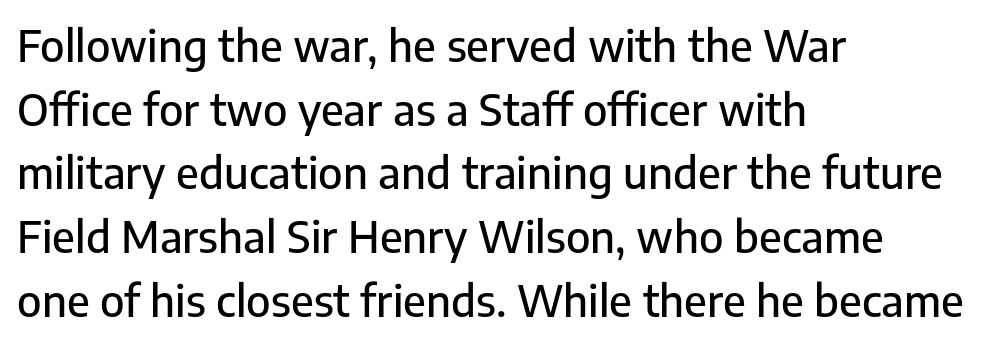
Leading: standard. Where is the straight margin? On the left. These lines are rendered in a variable-pitch font. Inter-character spacing is left at the font's built-in metrics. Tall strokes in this sample are plumb rather than angled. Serif or sans? Sans — the stroke terminals are bare.
